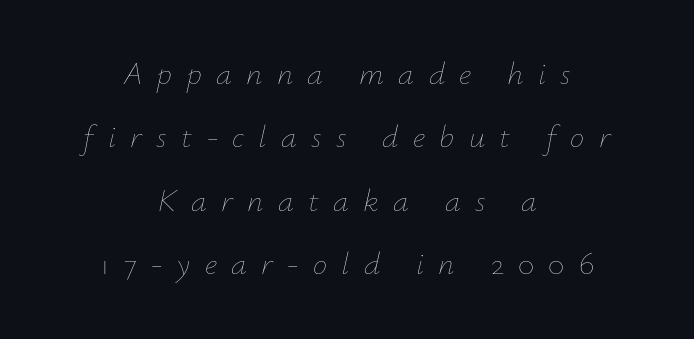
The image shows 32 px thin type, italic (leaning right); set centered, loose line spacing (1.98x), unusually wide letter spacing (+0.45 em), not underlined; low stroke contrast and a small x-height.
